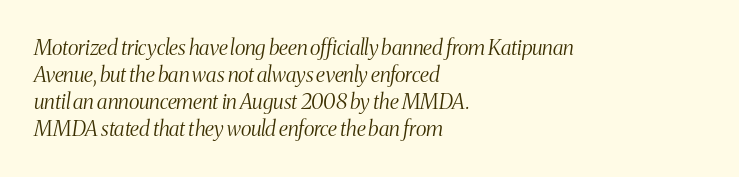
Reading down the column, the eye jumps a familiar distance to each next line. Stems and bowls with no extra thickness — not bold. Tall strokes in this sample are angled rather than plumb. Where is the straight margin? On the left. The gap between lines stays unmarked.
